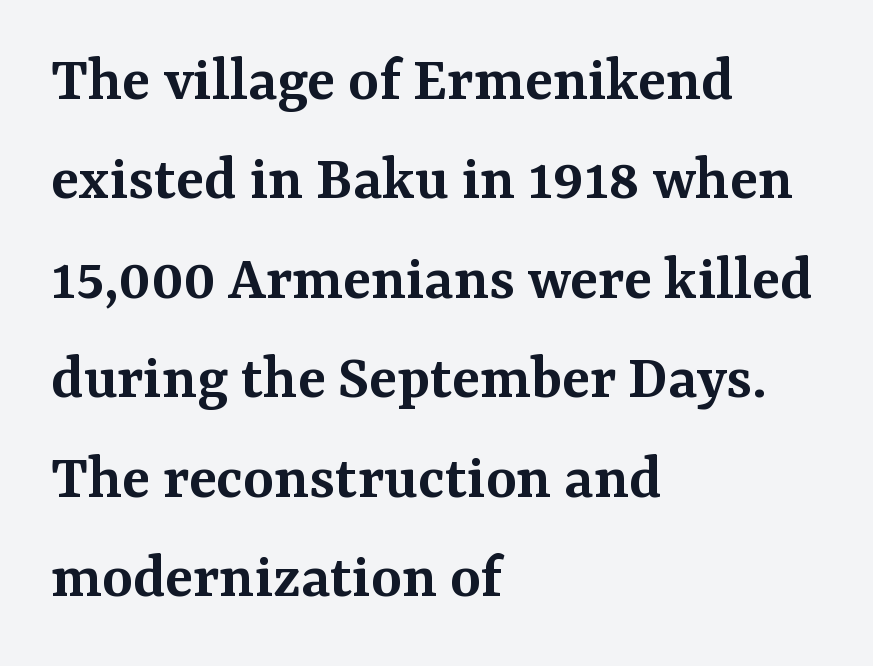
Here the glyphs are tracked normally, forming tight word shapes. Alignment: flush left. Note: serifs present on the glyphs. A normal amount of white space separates one row of letters from the next. Lines of text with bare space underneath.
